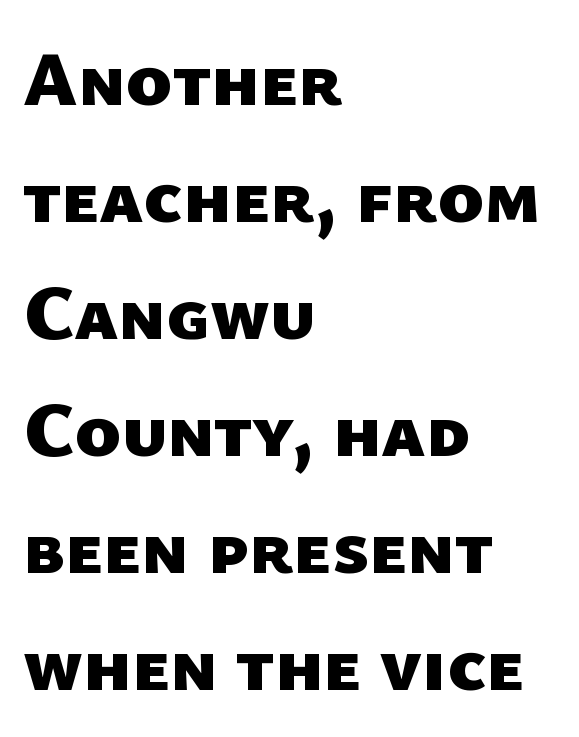
{"serif": "no", "bold": "yes", "weight": "heavy", "width": "normal", "stroke_contrast": "low", "x_height": "medium", "monospaced": "no", "underline": "no", "align": "left", "line_spacing": "normal", "line_spacing_ratio": 1.52, "letter_spacing": "normal", "letter_spacing_em": 0.0, "glyph_px": 77}
